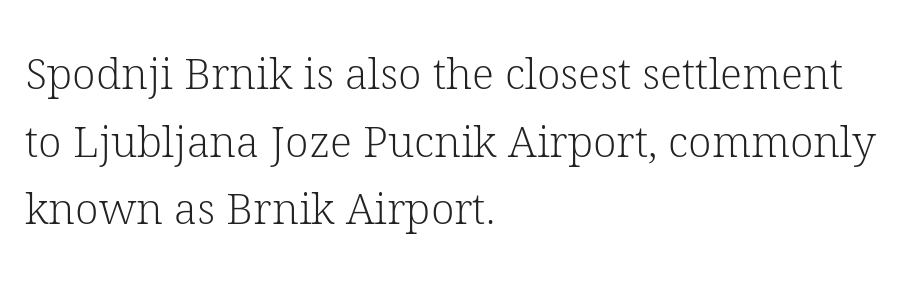
The image shows 43 px light serif type, upright; set left-aligned, normal line spacing (1.57x), normal letter spacing, not underlined; low stroke contrast and a medium x-height.
